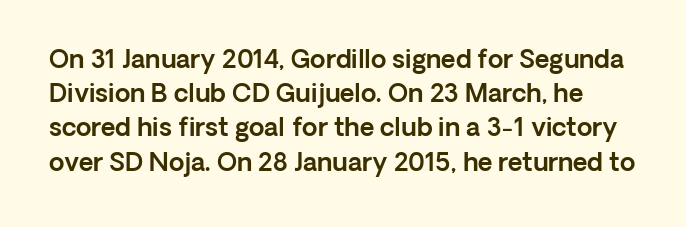
There is no visible air inserted between adjacent glyphs. Posture: upright roman. Bare-footed words on every line. Whoever set this chose a conventional vertical rhythm.
